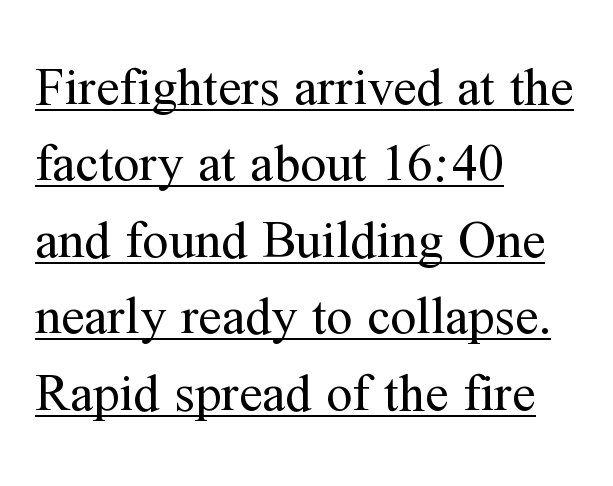
The image shows 52 px regular-weight serif type, upright; set left-aligned, normal line spacing (1.47x), normal letter spacing, underlined; medium stroke contrast and a medium x-height.
